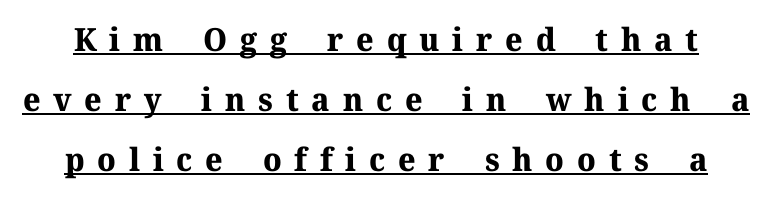
Q: Is the text bold? A: Yes.
Q: Is the text italic (slanted)? A: No, it is upright.
Q: Is the typeface a serif or a sans-serif typeface? A: Serif.
Q: Is the text underlined? A: Yes.
Q: Is the spacing between letters normal or unusually wide? A: Unusually wide.
Q: Width (condensed, normal, or wide)? A: Normal.
Q: Stroke contrast? A: Medium.
Q: x-height? A: Medium.
Q: Monospaced? A: No.
